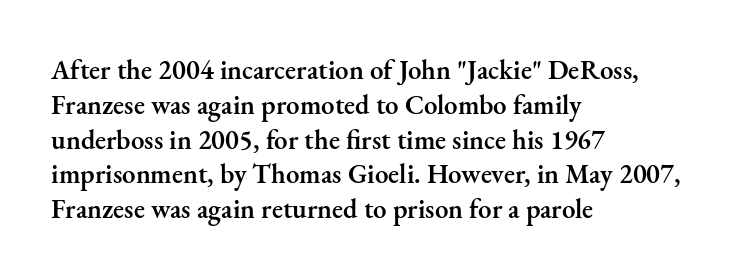
A bare baseline throughout the passage. A typesetter would mark this as roman, not italic. Leading: standard. Here the glyphs are tracked normally, forming tight word shapes.
